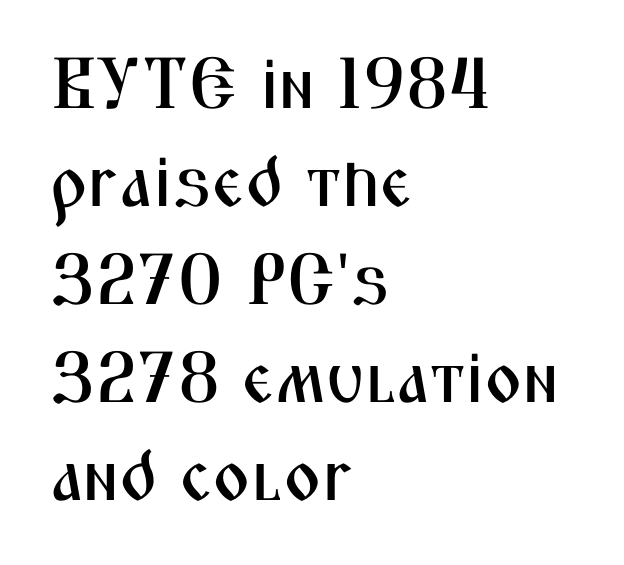
{"serif": "no", "italic": "no", "width": "condensed", "stroke_contrast": "medium", "x_height": "medium", "monospaced": "no", "underline": "no", "align": "left", "line_spacing": "normal", "line_spacing_ratio": 1.36, "letter_spacing": "normal", "letter_spacing_em": 0.0, "glyph_px": 72}
